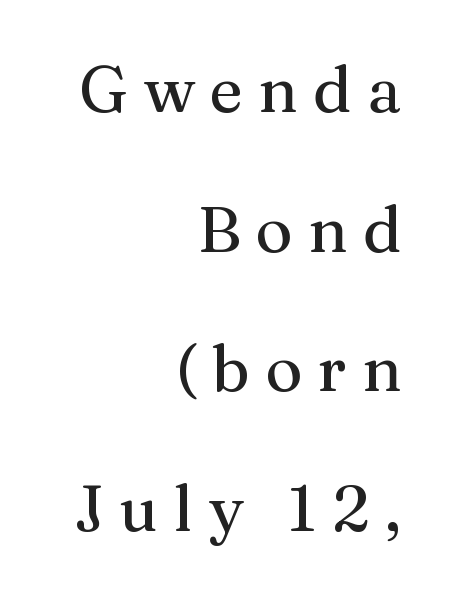
Compared with typical paragraphs, the rows here are farther apart. Any mark beneath the type? The region is blank. Line endings align vertically; line beginnings do not. Spacing verdict: proportional, widths tailored to each character. Classification — serif.
